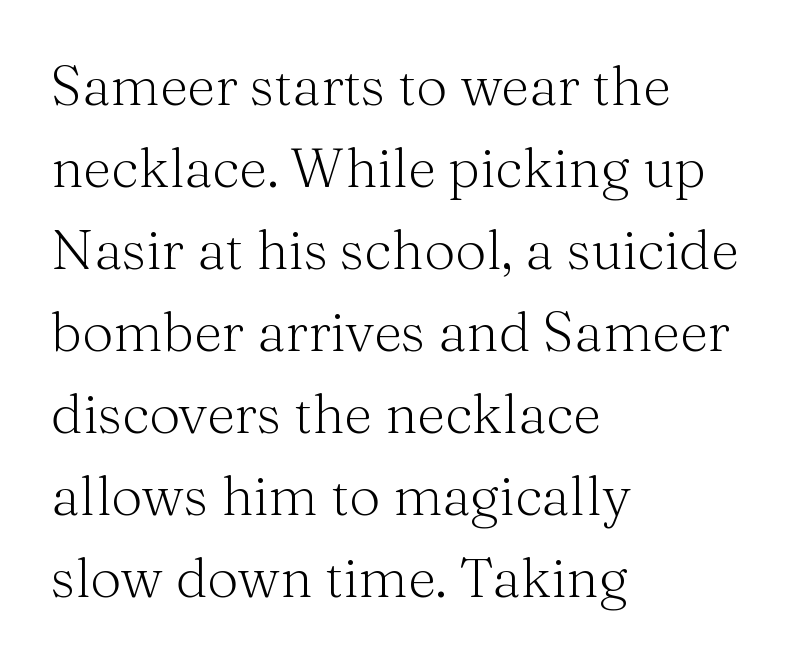
Here the designer chose a conventional face with non-uniform glyph widths. A bare baseline throughout the passage. Default kerning and tracking; the words read as compact shapes. Upright lettering throughout. Horizontal alignment here is leftward, the default for most running prose. Counters stay open thanks to moderate or lighter strokes.
